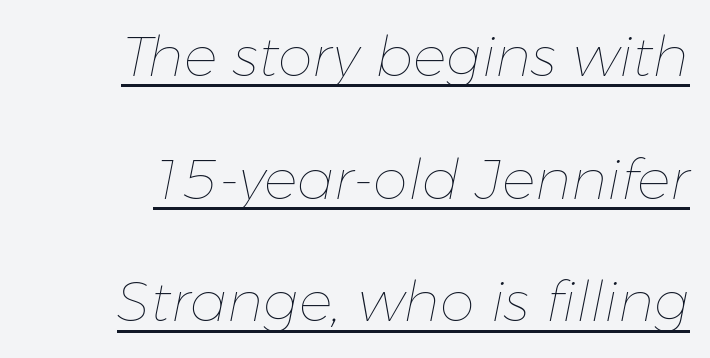
The image shows 56 px thin type, italic (leaning right); set right-aligned, loose line spacing (2.19x), normal letter spacing, underlined; low stroke contrast and a medium x-height.
